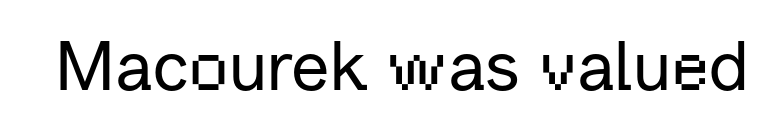
{"serif": "no", "italic": "no", "width": "normal", "stroke_contrast": "low", "x_height": "medium", "monospaced": "no", "underline": "no", "letter_spacing": "normal", "letter_spacing_em": 0.0, "glyph_px": 69}
